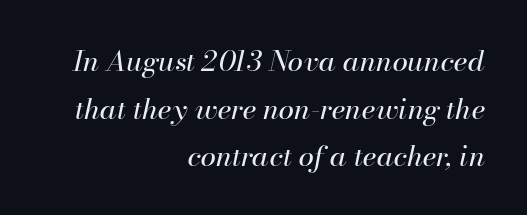
Q: Is the text bold? A: No.
Q: Is the text italic (slanted)? A: Yes, it leans right by about 13 degrees.
Q: Is the text underlined? A: No.
Q: How is the paragraph aligned? A: Right-aligned.
Q: Is the spacing between letters normal or unusually wide? A: Normal.
Q: Is the spacing between lines tight, normal or loose? A: Normal.
Q: Width (condensed, normal, or wide)? A: Normal.
Q: Stroke contrast? A: High.
Q: x-height? A: Small.
Q: Monospaced? A: No.
